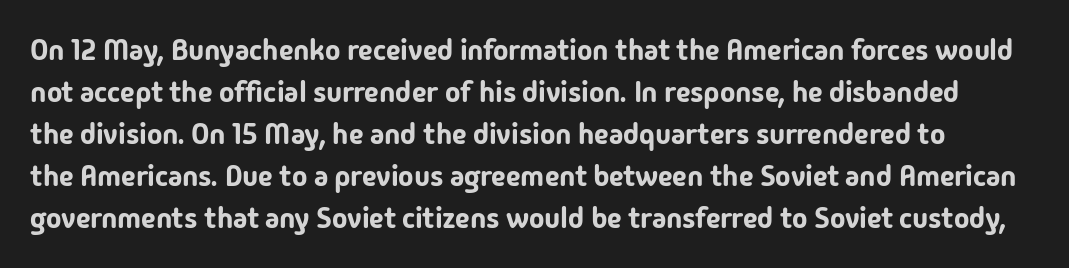
The face used here is proportionally spaced, like ordinary book or web type. These lines are composed in type without serifs. This rendering features lettering with no underline. The rendering keeps characters at their native spacing.
